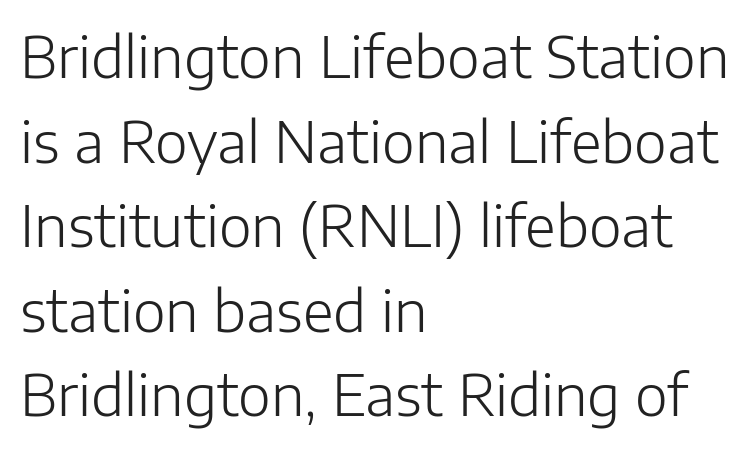
{"serif": "no", "italic": "no", "bold": "no", "weight": "light", "width": "normal", "stroke_contrast": "low", "x_height": "medium", "monospaced": "no", "underline": "no", "align": "left", "line_spacing": "normal", "line_spacing_ratio": 1.51, "letter_spacing": "normal", "letter_spacing_em": 0.0, "glyph_px": 56}
